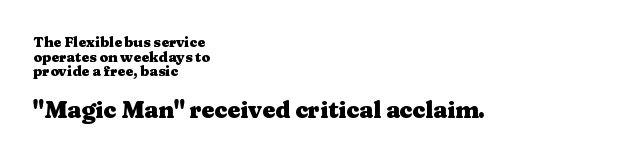
Q: Is the text bold? A: Yes.
Q: Is the text italic (slanted)? A: No, it is upright.
Q: Is the text underlined? A: No.
Q: How is the paragraph aligned? A: Left-aligned.
Q: Is the spacing between letters normal or unusually wide? A: Normal.
Q: Is the spacing between lines tight, normal or loose? A: Tight.
Q: Which block of text is set in a larger size, the first (top) or the second (bottom)? A: The second (bottom) one.
